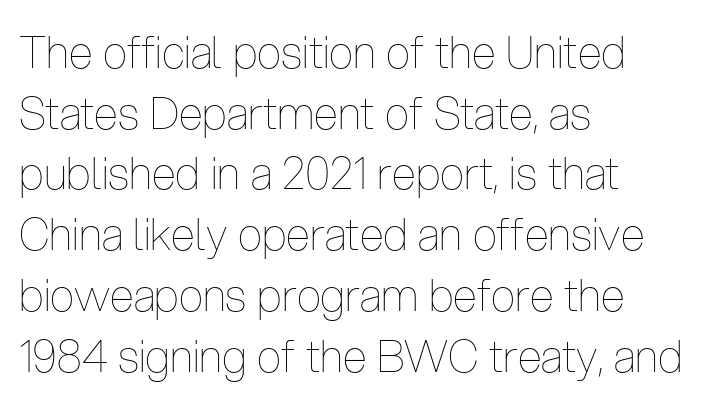
Quick note: interline space is typical. These lines stack with their left ends in a neat column. Here the designer chose a conventional face with non-uniform glyph widths. The axis of the letterforms is exactly vertical. The strokes carry an ordinary text weight at most.
